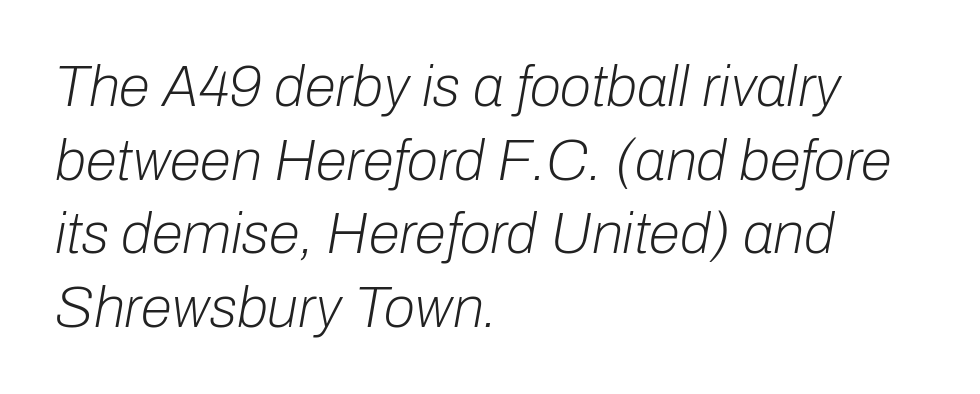
The image shows 57 px light type, italic (leaning right); set left-aligned, normal line spacing (1.29x), normal letter spacing, not underlined; low stroke contrast and a medium x-height.
